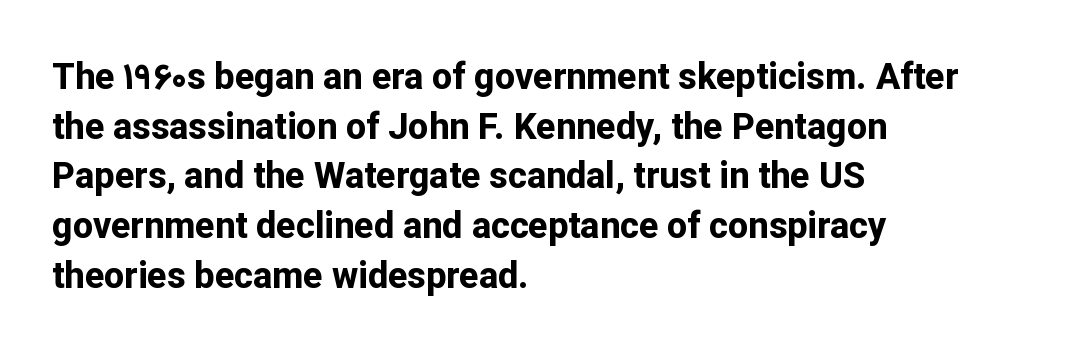
Default kerning and tracking; the words read as compact shapes. The lines in this sample share a left origin and differ only in where they stop. The face used here is a sans, in the tradition of grotesques and geometrics. A normal amount of white space separates one row of letters from the next. This sample has the flowing, uneven cadence of proportional lettering. Weight check: bold — yes, fully.
